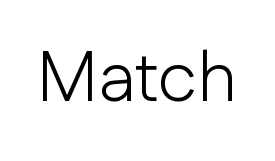
The image shows 71 px light sans-serif type, upright; set normal letter spacing, not underlined; low stroke contrast and a medium x-height.
